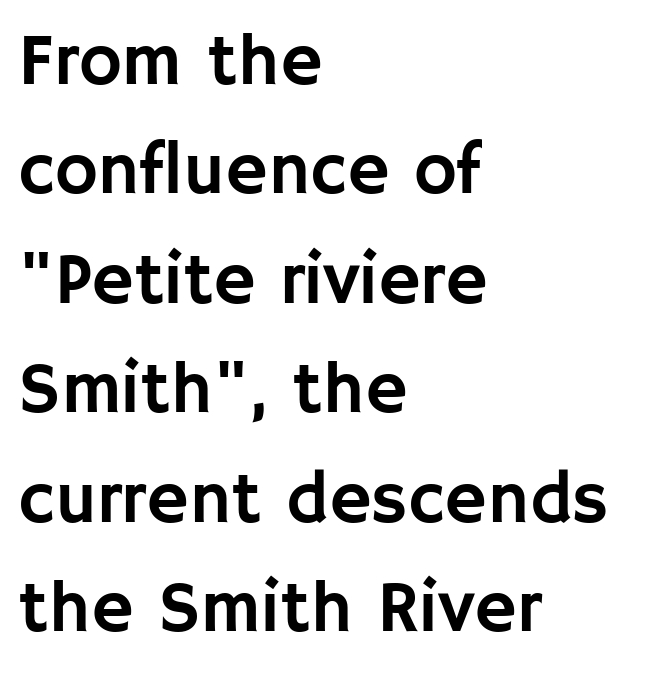
{"serif": "no", "italic": "no", "width": "normal", "stroke_contrast": "low", "x_height": "large", "monospaced": "no", "underline": "no", "align": "left", "line_spacing": "normal", "line_spacing_ratio": 1.5, "letter_spacing": "normal", "letter_spacing_em": 0.0, "glyph_px": 73}
